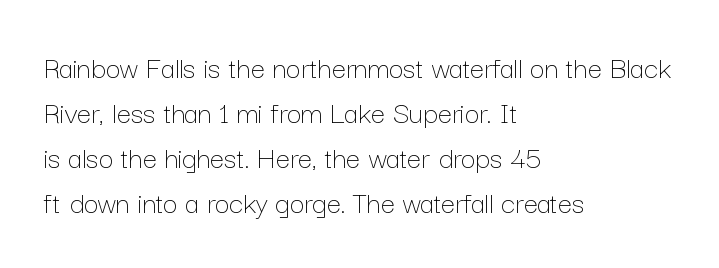
{"italic": "no", "bold": "no", "weight": "thin", "width": "normal", "stroke_contrast": "low", "x_height": "medium", "monospaced": "no", "underline": "no", "align": "left", "line_spacing": "normal", "line_spacing_ratio": 1.41, "letter_spacing": "normal", "letter_spacing_em": 0.0, "glyph_px": 32}
